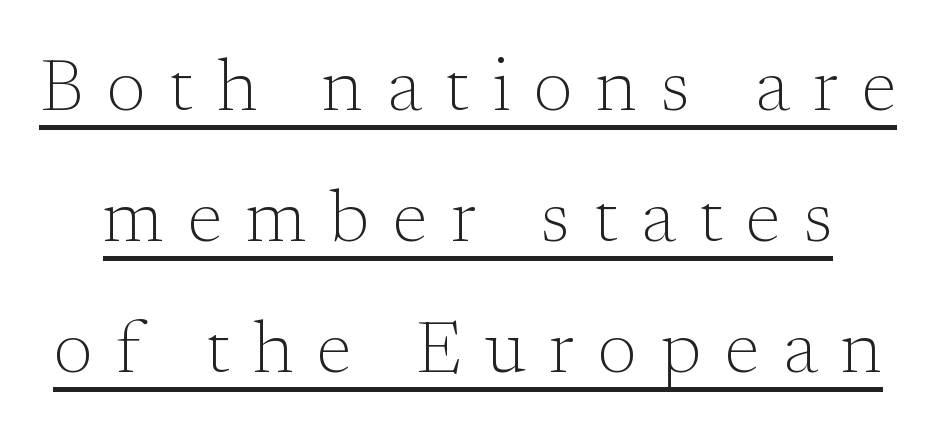
Q: Is the text bold? A: No.
Q: Is the text italic (slanted)? A: No, it is upright.
Q: Is the typeface a serif or a sans-serif typeface? A: Serif.
Q: Is the text underlined? A: Yes.
Q: Is the spacing between letters normal or unusually wide? A: Unusually wide.
Q: Width (condensed, normal, or wide)? A: Normal.
Q: Stroke contrast? A: Low.
Q: x-height? A: Medium.
Q: Monospaced? A: No.
